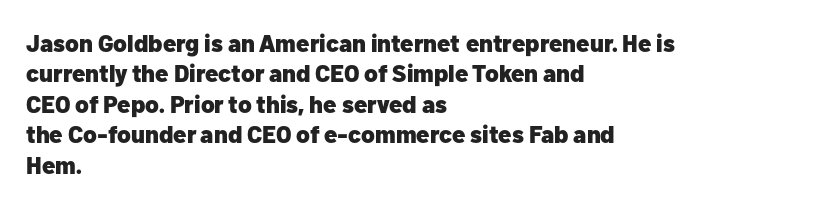
{"italic": "no", "bold": "yes", "underline": "no", "align": "left", "line_spacing": "normal", "line_spacing_ratio": 1.27, "letter_spacing": "normal", "letter_spacing_em": 0.0, "glyph_px": 24}
